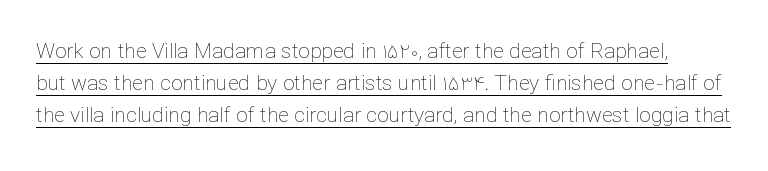
{"italic": "no", "bold": "no", "underline": "yes", "line_spacing": "normal", "line_spacing_ratio": 1.53, "letter_spacing": "normal", "letter_spacing_em": 0.0, "glyph_px": 21}
